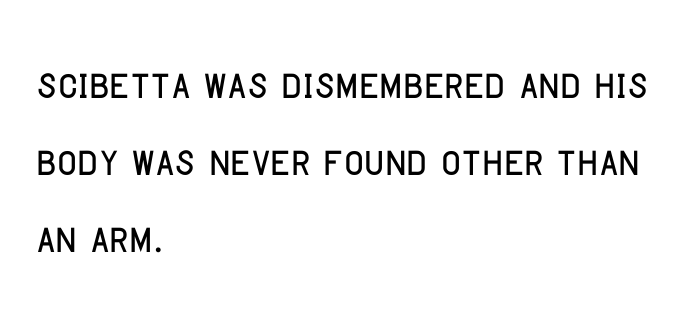
Note the varied advance widths — an 'i' is clearly narrower than an 'm'. You could call the tracking neutral — neither tight nor loose. Line beginnings align vertically; line endings do not. The lettering stays uniformly vertical, giving the passage a roman look. Interline gaps are of average width in this sample. Examine the stroke ends and you'll find no serifs.
